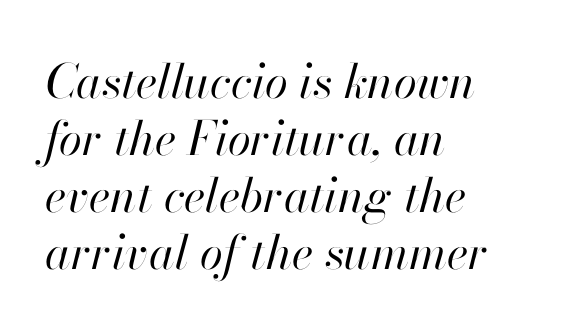
Q: Is the text bold? A: No.
Q: Is the text italic (slanted)? A: Yes, it leans right by about 13 degrees.
Q: Is the text underlined? A: No.
Q: How is the paragraph aligned? A: Left-aligned.
Q: Is the spacing between letters normal or unusually wide? A: Normal.
Q: Width (condensed, normal, or wide)? A: Normal.
Q: Stroke contrast? A: High.
Q: x-height? A: Small.
Q: Monospaced? A: No.
